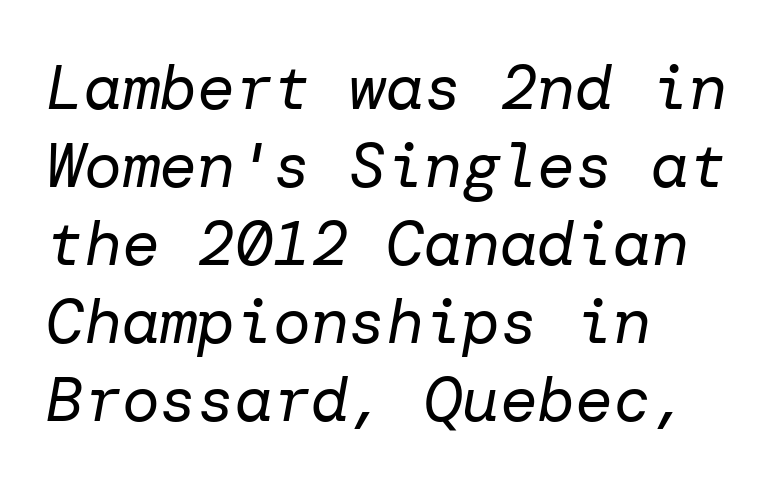
Q: Is the text bold? A: No.
Q: Is the text italic (slanted)? A: Yes, it leans right by about 10 degrees.
Q: Is the text underlined? A: No.
Q: How is the paragraph aligned? A: Left-aligned.
Q: Is the spacing between letters normal or unusually wide? A: Normal.
Q: Width (condensed, normal, or wide)? A: Normal.
Q: Stroke contrast? A: Low.
Q: x-height? A: Medium.
